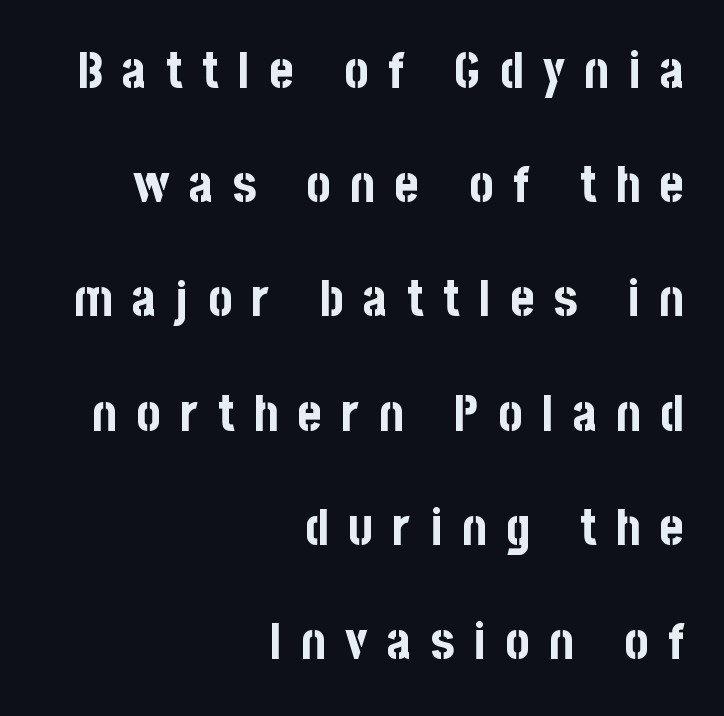
{"serif": "no", "italic": "no", "bold": "yes", "weight": "bold", "width": "condensed", "stroke_contrast": "low", "x_height": "large", "monospaced": "no", "underline": "no", "align": "right", "line_spacing": "loose", "line_spacing_ratio": 2.24, "letter_spacing": "wide", "letter_spacing_em": 0.38, "glyph_px": 51}
